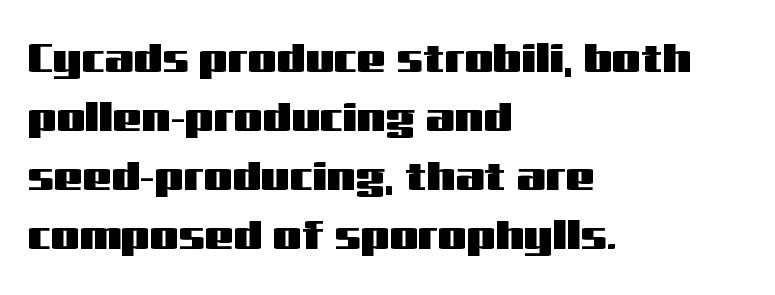
{"serif": "no", "italic": "no", "width": "wide", "stroke_contrast": "medium", "x_height": "medium", "monospaced": "no", "underline": "no", "align": "left", "line_spacing": "normal", "line_spacing_ratio": 1.44, "letter_spacing": "normal", "letter_spacing_em": 0.0, "glyph_px": 41}
